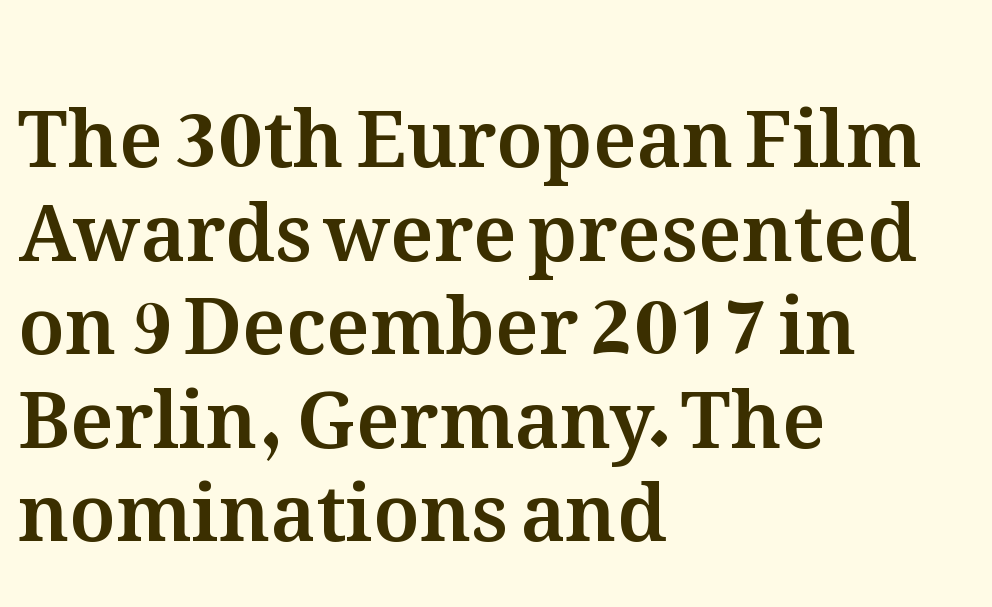
This is the regular roman posture of the typeface. The paragraph has a hard left edge and a soft right edge. Nothing unusual about the tracking: characters are spaced as the font intends. The foot of each line stays bare and open. Note the varied advance widths — an 'i' is clearly narrower than an 'm'.
